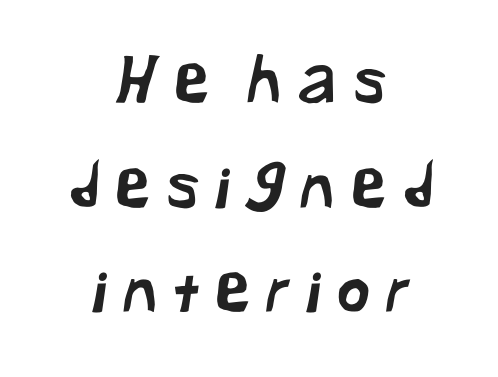
{"serif": "no", "width": "normal", "stroke_contrast": "low", "x_height": "medium", "monospaced": "no", "underline": "no", "align": "center", "line_spacing": "normal", "line_spacing_ratio": 1.61, "letter_spacing": "wide", "letter_spacing_em": 0.24, "glyph_px": 65}
